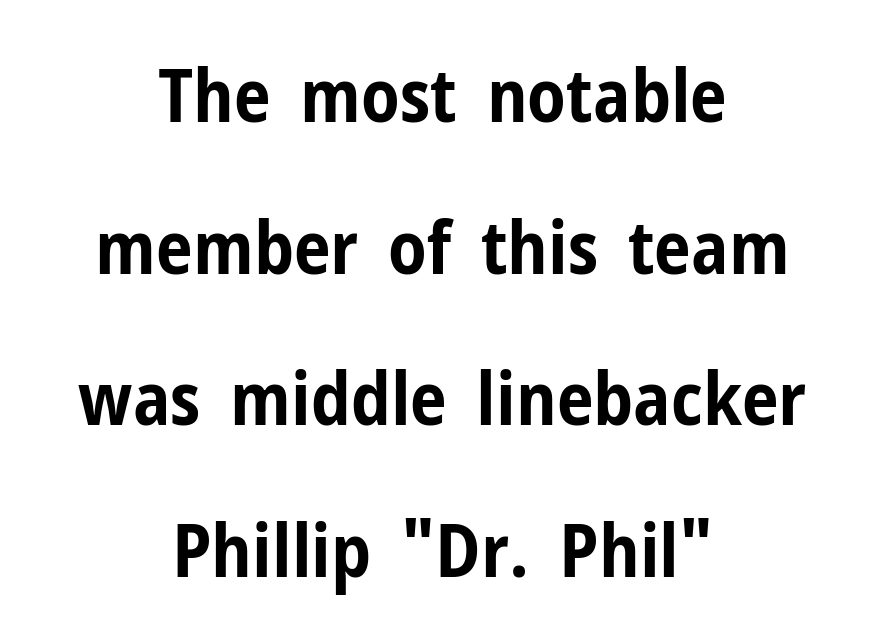
The image shows 74 px bold, condensed sans-serif type, upright; set centered, loose line spacing (2.05x), normal letter spacing, not underlined; low stroke contrast and a medium x-height.
